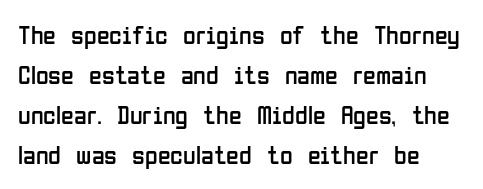
The image shows 26 px text type, upright; set left-aligned, normal line spacing (1.54x), normal letter spacing, not underlined.
